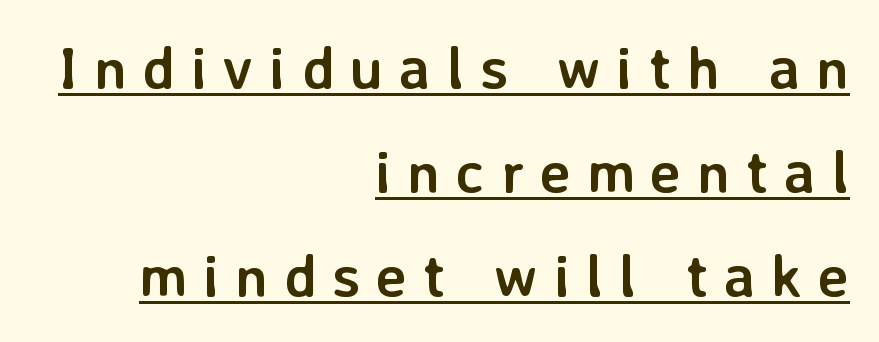
Q: Is the text bold? A: Yes.
Q: Is the text italic (slanted)? A: No, it is upright.
Q: Is the typeface a serif or a sans-serif typeface? A: Sans-serif.
Q: Is the text underlined? A: Yes.
Q: How is the paragraph aligned? A: Right-aligned.
Q: Is the spacing between letters normal or unusually wide? A: Unusually wide.
Q: Width (condensed, normal, or wide)? A: Normal.
Q: Stroke contrast? A: Low.
Q: x-height? A: Medium.
Q: Monospaced? A: No.
